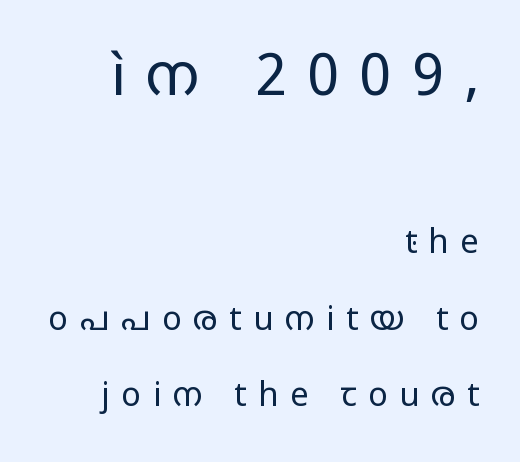
Q: Is the text bold? A: No.
Q: Is the text italic (slanted)? A: No, it is upright.
Q: Is the typeface a serif or a sans-serif typeface? A: Sans-serif.
Q: Is the text underlined? A: No.
Q: How is the paragraph aligned? A: Right-aligned.
Q: Is the spacing between letters normal or unusually wide? A: Unusually wide.
Q: Is the spacing between lines tight, normal or loose? A: Loose.
Q: Which block of text is set in a larger size, the first (top) or the second (bottom)? A: The first (top) one.
Q: Width (condensed, normal, or wide)? A: Wide.
Q: Stroke contrast? A: Low.
Q: x-height? A: Medium.
Q: Monospaced? A: No.
